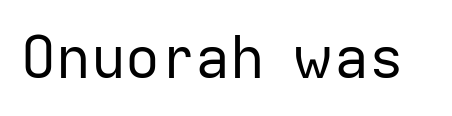
Q: Is the text bold? A: No.
Q: Is the text italic (slanted)? A: No, it is upright.
Q: Is the typeface a serif or a sans-serif typeface? A: Sans-serif.
Q: Is the text underlined? A: No.
Q: Is the spacing between letters normal or unusually wide? A: Normal.
Q: Width (condensed, normal, or wide)? A: Normal.
Q: Stroke contrast? A: Low.
Q: x-height? A: Medium.
Q: Monospaced? A: No.
